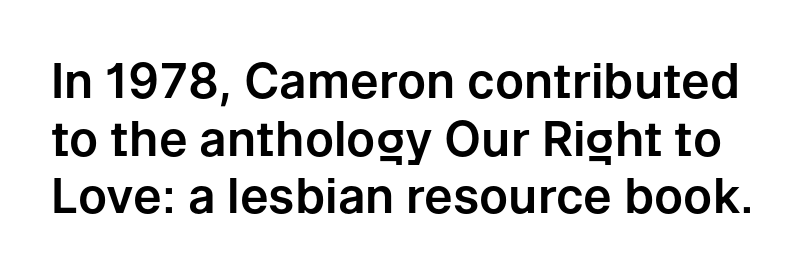
These lines are composed in type without serifs. The rendering keeps characters at their native spacing. The rendering uses natural spacing where letterforms have individual widths. Any mark beneath the type? The region is blank.
